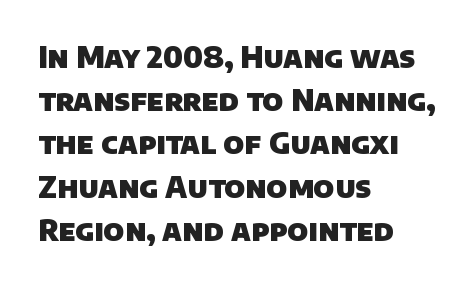
Notice how the passage keeps a crisp vertical edge on the left only. Spacing verdict: proportional, widths tailored to each character. Stroke terminals: plain, sans-serif. Line spacing here is normal.
